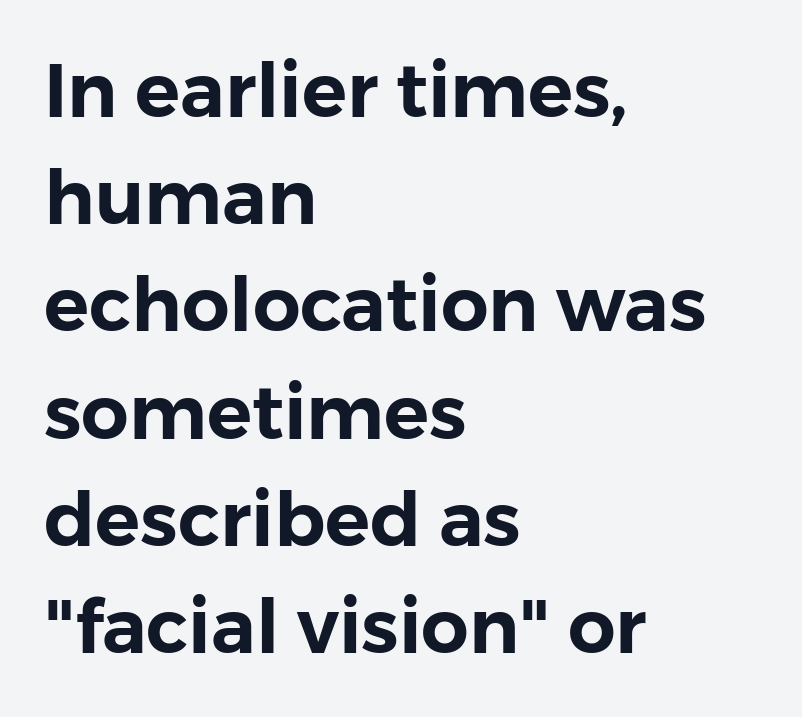
Q: Is the text italic (slanted)? A: No, it is upright.
Q: Is the typeface a serif or a sans-serif typeface? A: Sans-serif.
Q: Is the text underlined? A: No.
Q: How is the paragraph aligned? A: Left-aligned.
Q: Is the spacing between letters normal or unusually wide? A: Normal.
Q: Is the spacing between lines tight, normal or loose? A: Normal.
Q: Width (condensed, normal, or wide)? A: Normal.
Q: Stroke contrast? A: Low.
Q: x-height? A: Medium.
Q: Monospaced? A: No.
